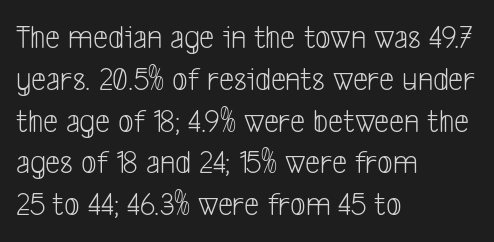
The image shows 34 px light, condensed sans-serif type; set left-aligned, line spacing 1.23x, normal letter spacing, not underlined; low stroke contrast and a medium x-height.
